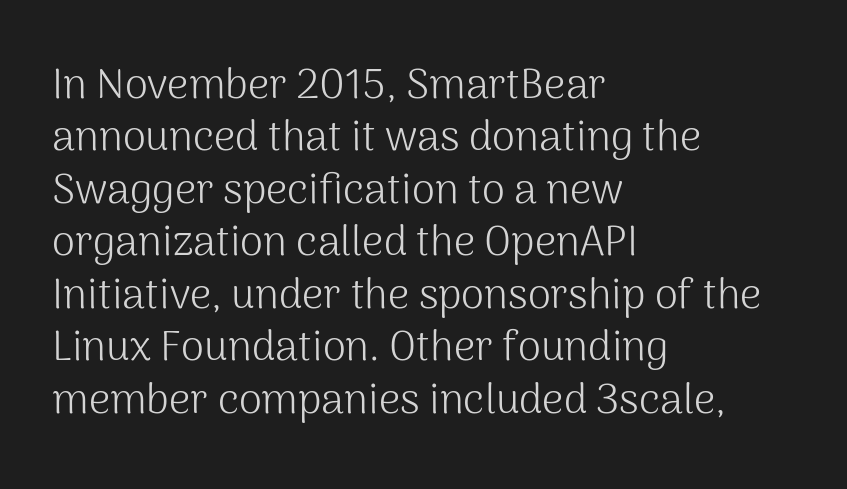
The image shows 42 px light sans-serif type, upright; set left-aligned, normal line spacing (1.25x), normal letter spacing, not underlined; medium stroke contrast and a medium x-height.
